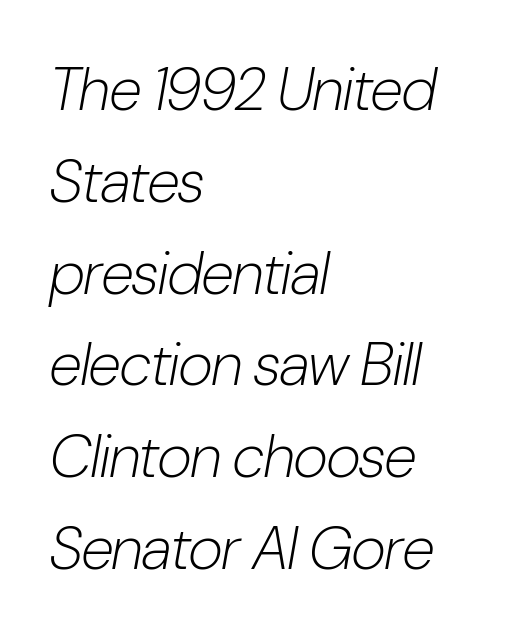
The image shows 60 px light, condensed type, italic (leaning right); set left-aligned, normal line spacing (1.53x), normal letter spacing, not underlined; low stroke contrast and a medium x-height.
